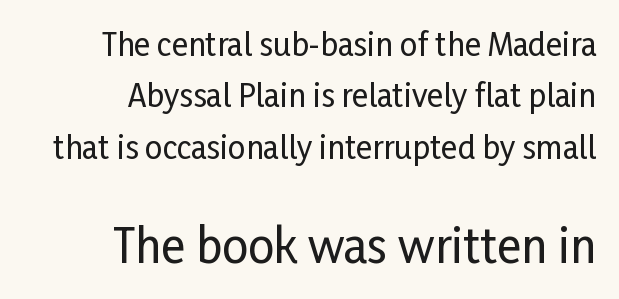
{"serif": "no", "italic": "no", "width": "condensed", "stroke_contrast": "low", "x_height": "medium", "monospaced": "no", "underline": "no", "align": "right", "line_spacing": "normal", "line_spacing_ratio": 1.66, "letter_spacing": "normal", "letter_spacing_em": 0.0, "larger_block": "second", "size_ratio": 1.48, "glyph_px": 46}
